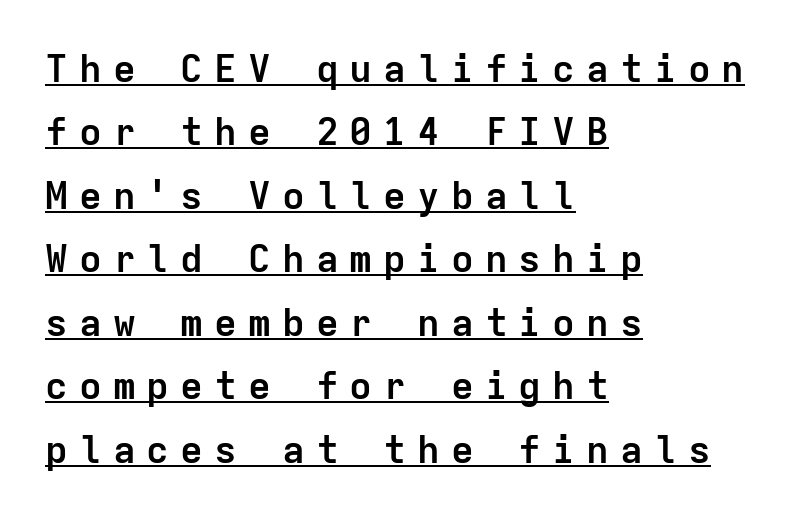
{"serif": "no", "italic": "no", "bold": "yes", "weight": "semibold", "width": "normal", "stroke_contrast": "low", "x_height": "medium", "monospaced": "yes", "underline": "yes", "align": "left", "line_spacing": "normal", "line_spacing_ratio": 1.67, "letter_spacing": "wide", "letter_spacing_em": 0.29, "glyph_px": 38}
